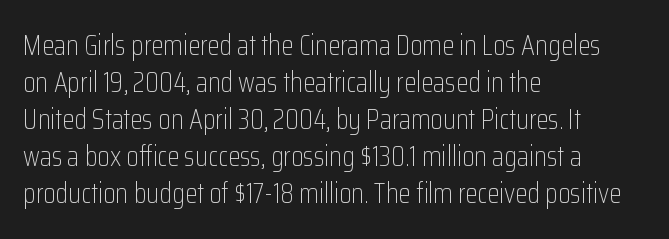
{"serif": "no", "italic": "no", "bold": "no", "weight": "light", "width": "condensed", "stroke_contrast": "low", "x_height": "medium", "monospaced": "no", "underline": "no", "align": "left", "line_spacing": "normal", "line_spacing_ratio": 1.32, "letter_spacing": "normal", "letter_spacing_em": 0.0, "glyph_px": 28}
